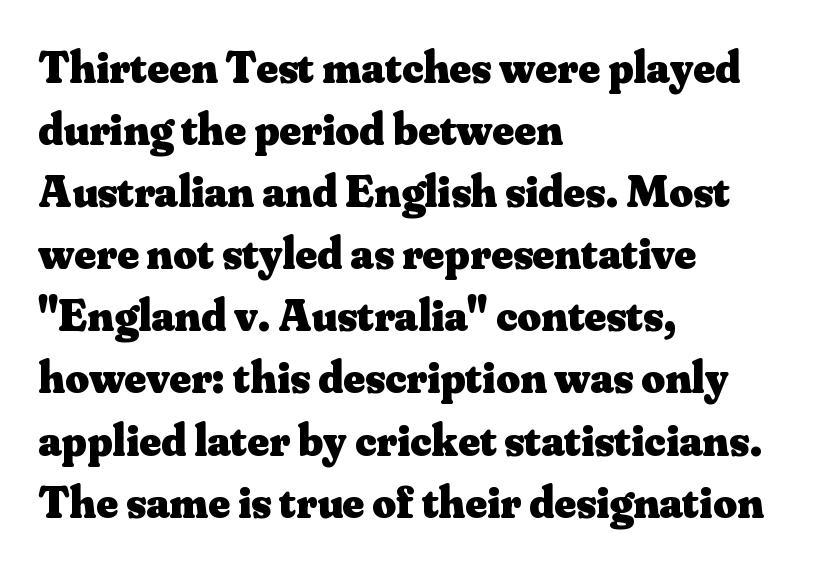
{"serif": "yes", "italic": "no", "bold": "yes", "weight": "heavy", "width": "normal", "stroke_contrast": "medium", "x_height": "small", "monospaced": "no", "underline": "no", "align": "left", "line_spacing": "normal", "line_spacing_ratio": 1.35, "letter_spacing": "normal", "letter_spacing_em": 0.0, "glyph_px": 46}
